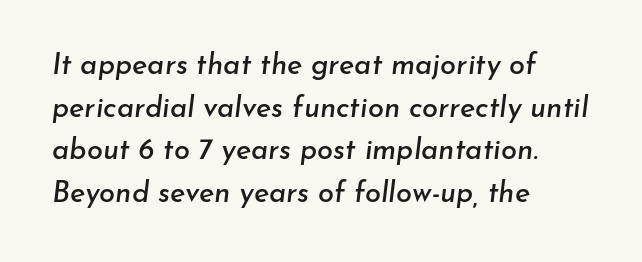
Note the varied advance widths — an 'i' is clearly narrower than an 'm'. The horizontal fit of the characters is conventional and even. The space beneath each line is pristine and unruled. Every character sits at an angle, as italics do. Each new line begins a customary step beneath the previous one. Visually the block forms a straight wall on the left and a jagged coastline on the right.
